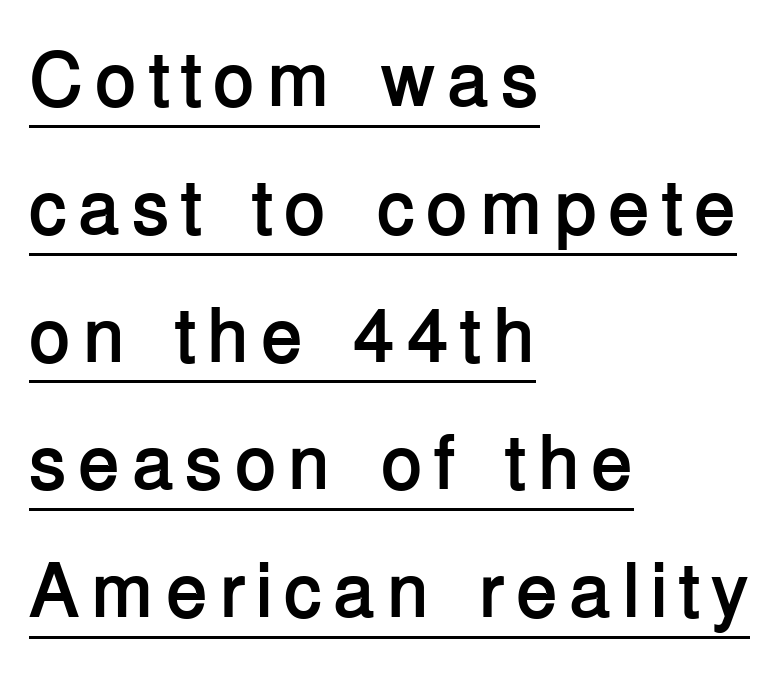
Each letter keeps its own natural width here, so spacing adapts to shape. The block of text has a typical density, with ordinary space between rows. Which margin do the lines hug? The left one — the right edge is uneven. A baseline rule has been typeset under these characters. If you drew a line through each stem, it would be perfectly vertical. Are there feet on the stems? There aren't — it's a sans.
